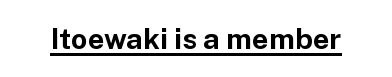
Q: Is the text bold? A: Yes.
Q: Is the text italic (slanted)? A: No, it is upright.
Q: Is the typeface a serif or a sans-serif typeface? A: Sans-serif.
Q: Is the text underlined? A: Yes.
Q: Is the spacing between letters normal or unusually wide? A: Normal.
Q: Width (condensed, normal, or wide)? A: Normal.
Q: Stroke contrast? A: Low.
Q: x-height? A: Medium.
Q: Monospaced? A: No.
